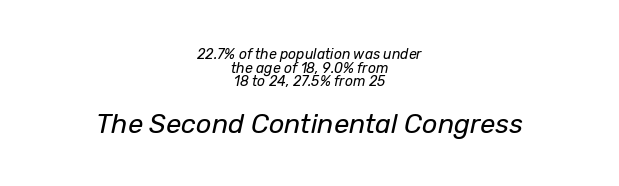
{"italic": "yes", "lean": "right", "slant_degrees": 12, "bold": "no", "underline": "no", "align": "center", "line_spacing": "tight", "line_spacing_ratio": 0.97, "letter_spacing": "normal", "letter_spacing_em": 0.0, "larger_block": "second", "size_ratio": 1.93, "glyph_px": 27}
